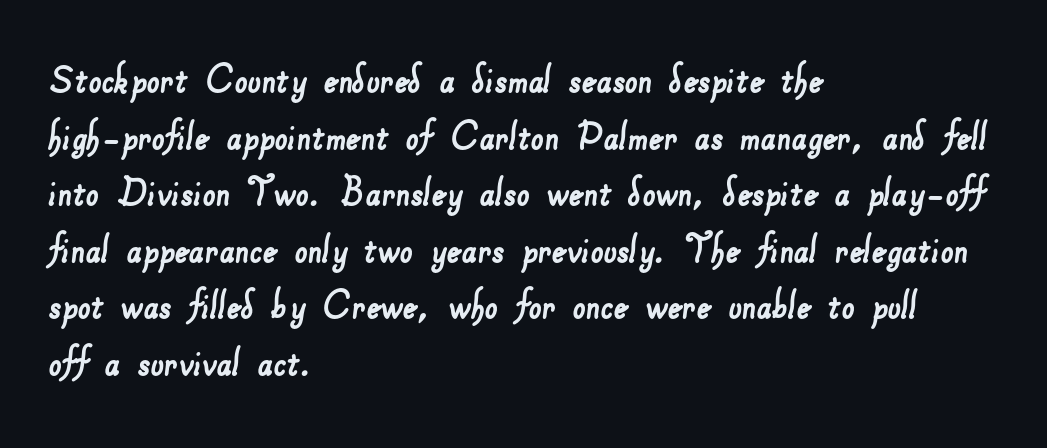
Is this a fixed-width face? No — the glyphs have proportional, varying widths. This sample uses a sans-serif face. The type is set solid horizontally, with unmodified tracking. Honestly, there is no underline to notice here at all. Compared with a centered layout, this one pins lines to the left instead.
